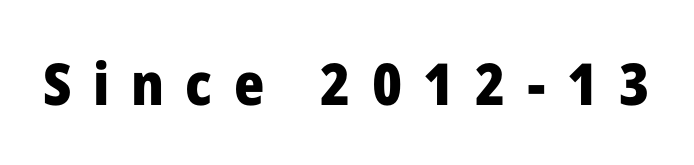
{"serif": "no", "italic": "no", "bold": "yes", "weight": "heavy", "width": "normal", "stroke_contrast": "low", "x_height": "medium", "monospaced": "no", "underline": "no", "letter_spacing": "wide", "letter_spacing_em": 0.37, "glyph_px": 58}
